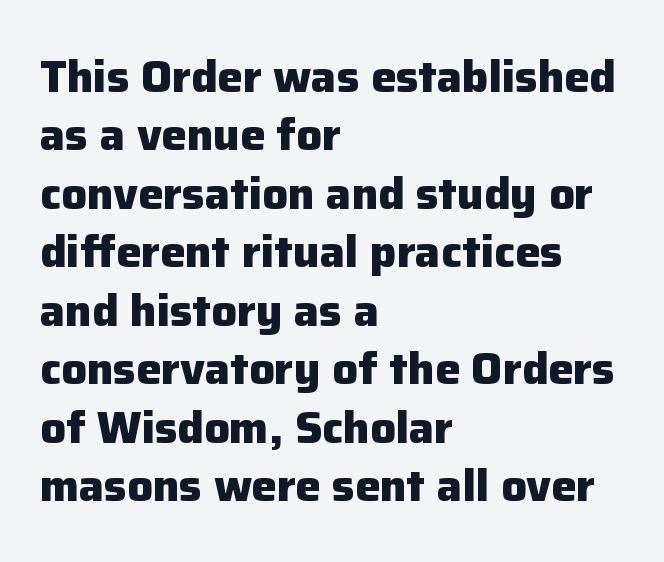
The image shows 45 px heavy sans-serif type, upright; set left-aligned, normal line spacing (1.3x), normal letter spacing, not underlined; low stroke contrast and a medium x-height.
